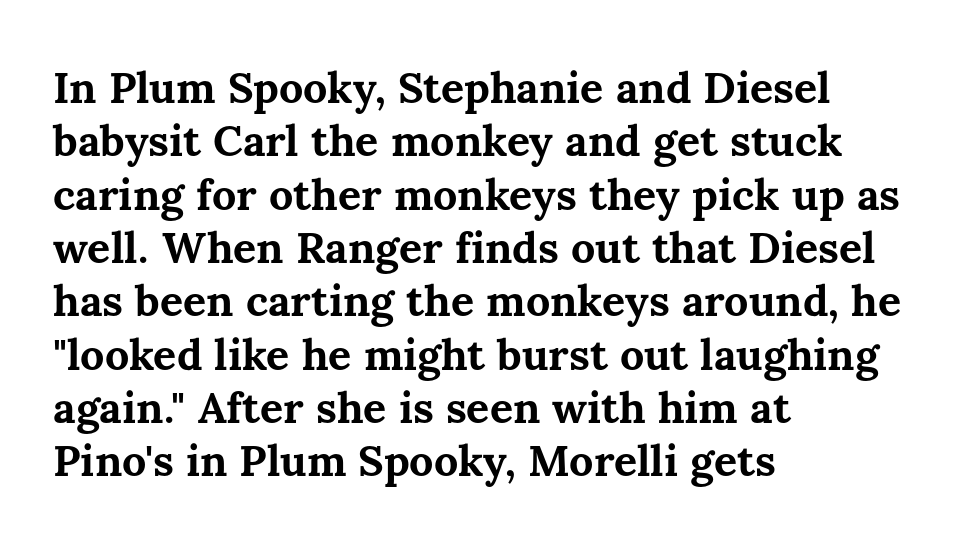
The image shows 43 px bold type, upright; set left-aligned, line spacing 1.24x, normal letter spacing, not underlined; medium stroke contrast and a medium x-height.
